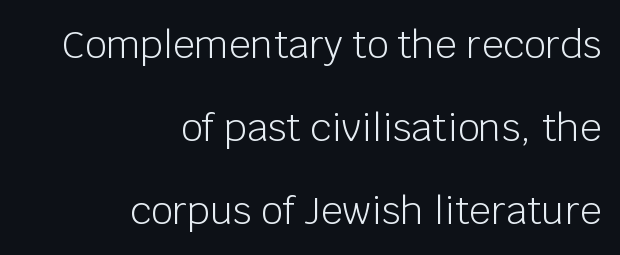
Nope, not italic — everything's standing straight. Any mark beneath the type? The region is blank. The face looks like a standard text weight, possibly lighter. Letterform terminals end flat and unadorned throughout the passage. Varying glyph widths throughout — classic text-font behaviour.
